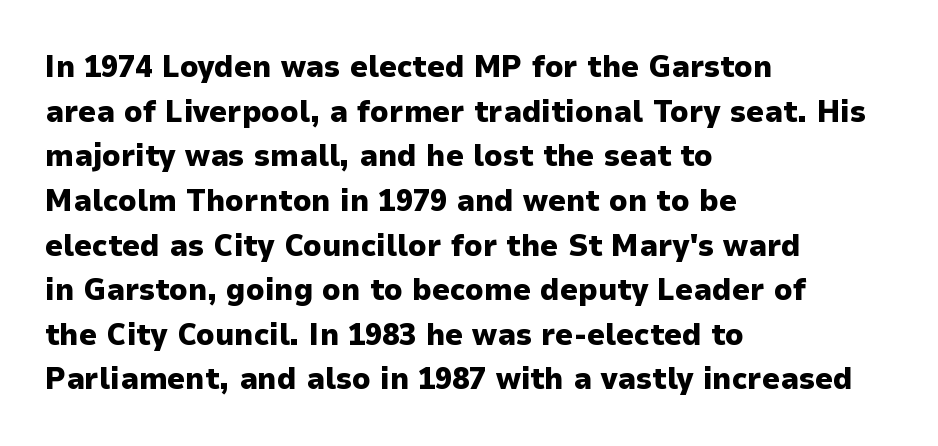
{"serif": "no", "italic": "no", "bold": "yes", "weight": "heavy", "width": "normal", "stroke_contrast": "low", "x_height": "medium", "monospaced": "no", "underline": "no", "align": "left", "line_spacing": "normal", "line_spacing_ratio": 1.44, "letter_spacing": "normal", "letter_spacing_em": 0.0, "glyph_px": 31}
